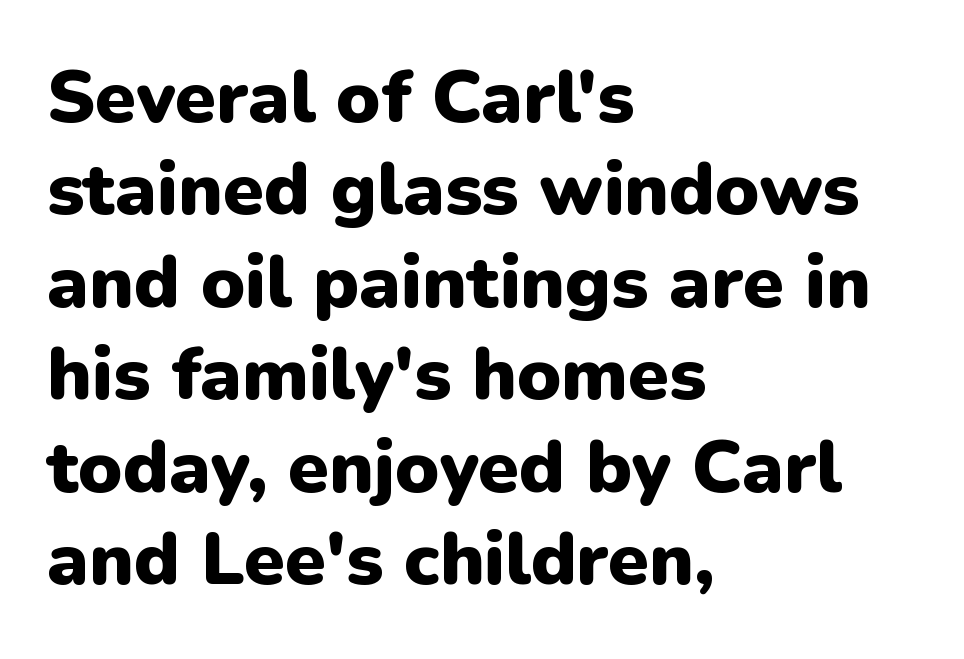
Q: Is the text bold? A: Yes.
Q: Is the text italic (slanted)? A: No, it is upright.
Q: Is the typeface a serif or a sans-serif typeface? A: Sans-serif.
Q: Is the text underlined? A: No.
Q: How is the paragraph aligned? A: Left-aligned.
Q: Is the spacing between letters normal or unusually wide? A: Normal.
Q: Is the spacing between lines tight, normal or loose? A: Normal.
Q: Width (condensed, normal, or wide)? A: Normal.
Q: Stroke contrast? A: Low.
Q: x-height? A: Medium.
Q: Monospaced? A: No.
